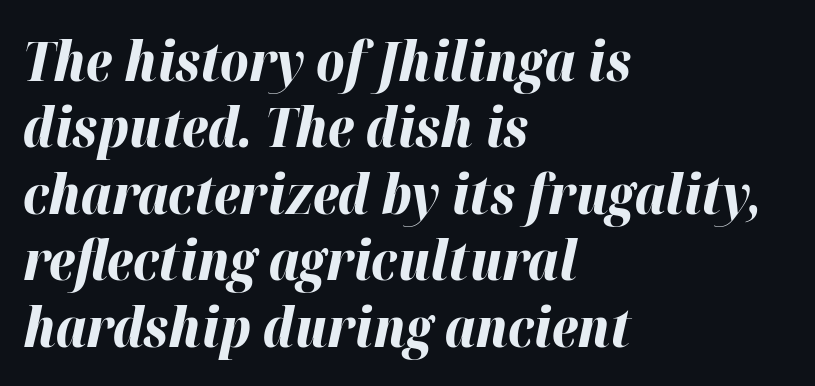
The glyphs have the mass of a bold cut. Plain, unruled lines of type. Tracking value appears to be zero — textbook default spacing. Varying glyph widths throughout — classic text-font behaviour. Tall strokes in this sample are angled rather than plumb. Where is the straight margin? On the left.
